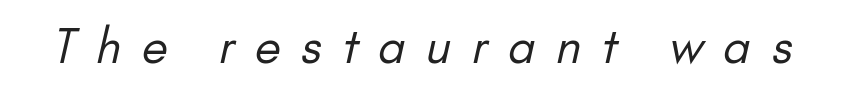
The image shows 47 px regular-weight sans-serif type; set unusually wide letter spacing (+0.44 em), not underlined; low stroke contrast and a small x-height.
